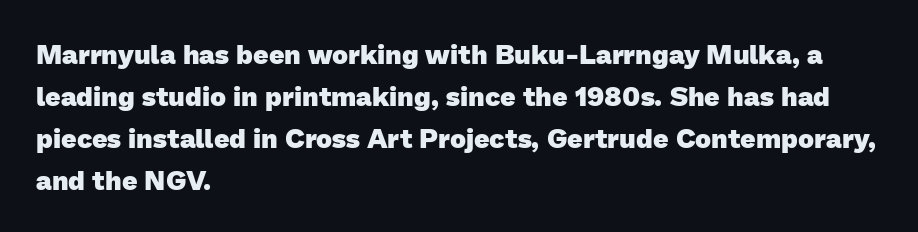
Every row of glyphs begins at an identical x-position on the left. Just letters on the line, the space beneath them empty. This block has exactly the height ordinary leading produces. The rendering uses a bold face; every stroke is thick and dark.
